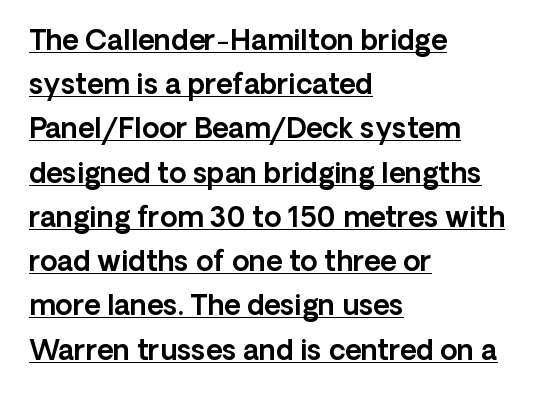
{"serif": "no", "italic": "no", "width": "normal", "x_height": "medium", "monospaced": "no", "underline": "yes", "align": "left", "line_spacing": "normal", "line_spacing_ratio": 1.58, "letter_spacing": "normal", "letter_spacing_em": 0.0, "glyph_px": 28}
